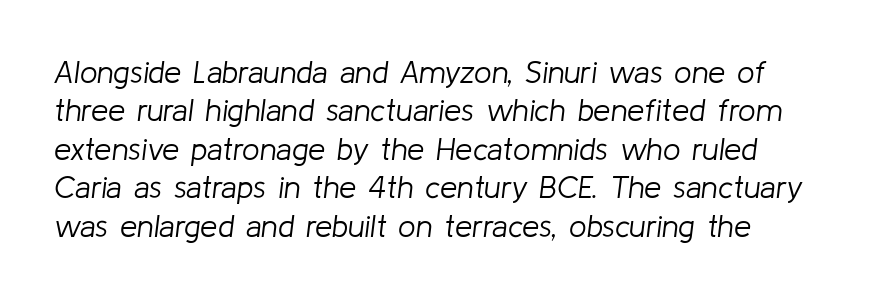
This rendering uses left alignment, leaving the right contour irregular. You could not count columns in this text — the font is proportionally spaced. Tracking value appears to be zero — textbook default spacing. This is oblique type, the kind used for emphasis or titles. The specimen omits any rule beneath the text block's lines. The typesetting does not lean heavy: it is not bold.
